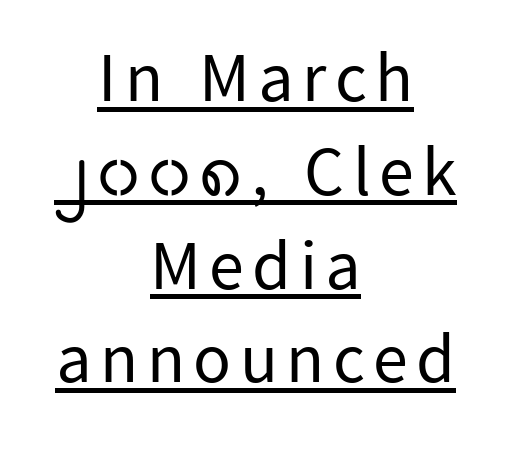
Q: Is the text bold? A: No.
Q: Is the text italic (slanted)? A: No, it is upright.
Q: Is the typeface a serif or a sans-serif typeface? A: Sans-serif.
Q: Is the text underlined? A: Yes.
Q: How is the paragraph aligned? A: Centered.
Q: Is the spacing between lines tight, normal or loose? A: Normal.
Q: Width (condensed, normal, or wide)? A: Normal.
Q: Stroke contrast? A: Low.
Q: x-height? A: Medium.
Q: Monospaced? A: No.
